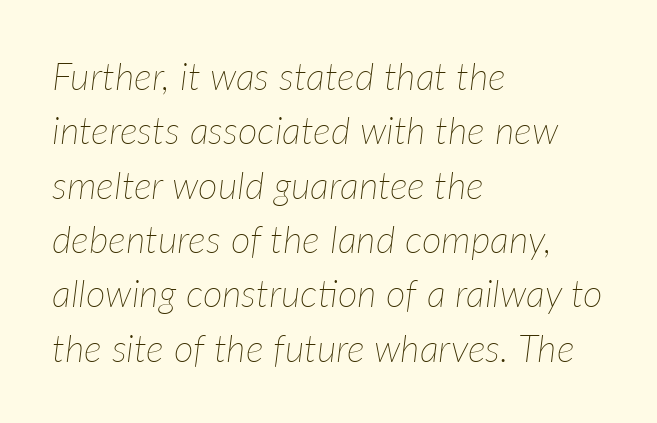
{"italic": "yes", "lean": "right", "slant_degrees": 7, "bold": "no", "weight": "thin", "width": "normal", "stroke_contrast": "low", "x_height": "medium", "monospaced": "no", "underline": "no", "align": "left", "line_spacing": "normal", "line_spacing_ratio": 1.43, "letter_spacing": "normal", "letter_spacing_em": 0.0, "glyph_px": 38}
